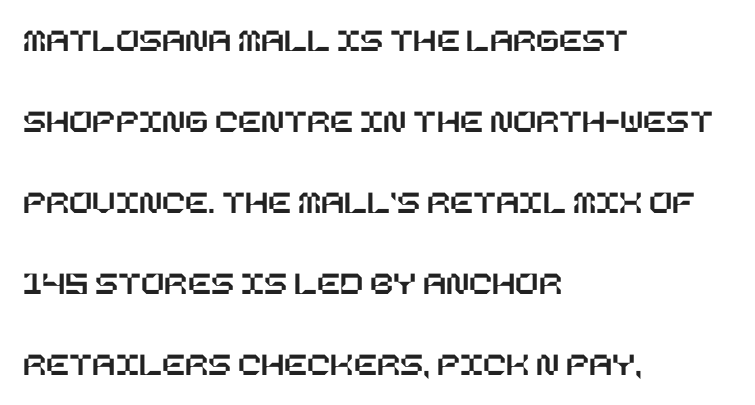
Short and long lines alike share a common starting point at left. One glance says open: line gaps are wider than usual. Does the lettering tilt? It doesn't — this is upright. Has an underline been added? It has not. Caption: standard tracking, unaltered.
